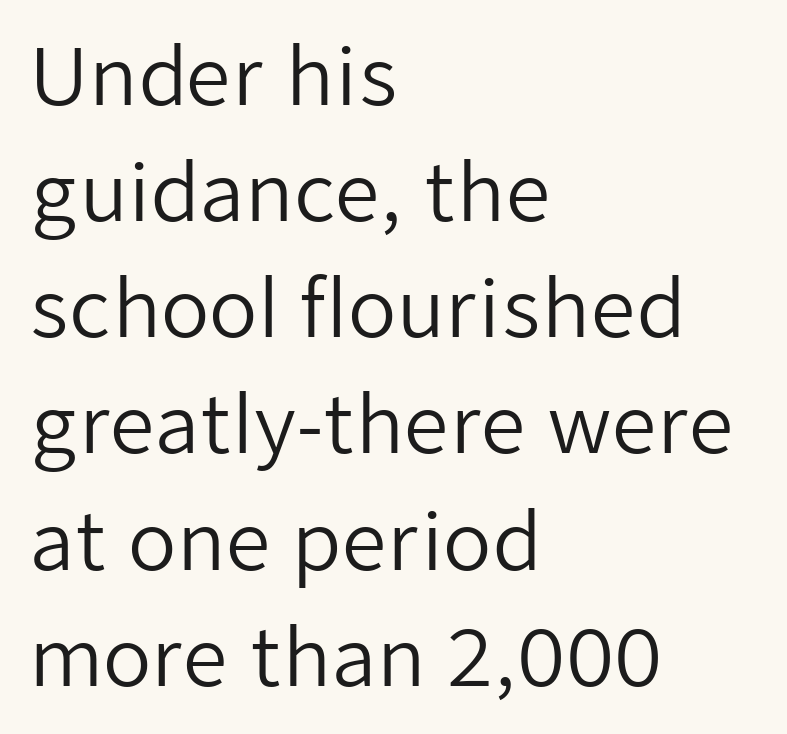
Rows of type keep a routine distance in the vertical direction. Vertical stems look standard width or narrower in stroke. The zone under the glyphs is completely vacant. Looks like regular typesetting: each glyph gets only the width it needs. Visually the block forms a straight wall on the left and a jagged coastline on the right. Ordinary non-slanted type is in use.
